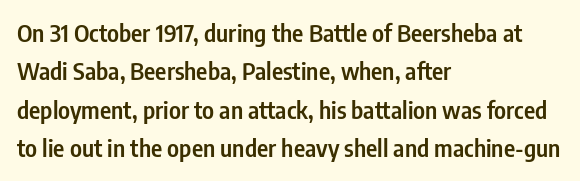
The image shows 24 px text type, upright; set left-aligned, normal line spacing (1.6x), normal letter spacing, not underlined.
